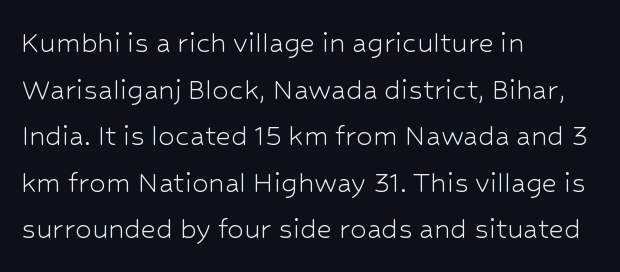
Q: Is the text bold? A: No.
Q: Is the text italic (slanted)? A: No, it is upright.
Q: Is the typeface a serif or a sans-serif typeface? A: Sans-serif.
Q: Is the text underlined? A: No.
Q: How is the paragraph aligned? A: Left-aligned.
Q: Is the spacing between letters normal or unusually wide? A: Normal.
Q: Is the spacing between lines tight, normal or loose? A: Normal.
Q: Width (condensed, normal, or wide)? A: Normal.
Q: Stroke contrast? A: Low.
Q: x-height? A: Medium.
Q: Monospaced? A: No.
